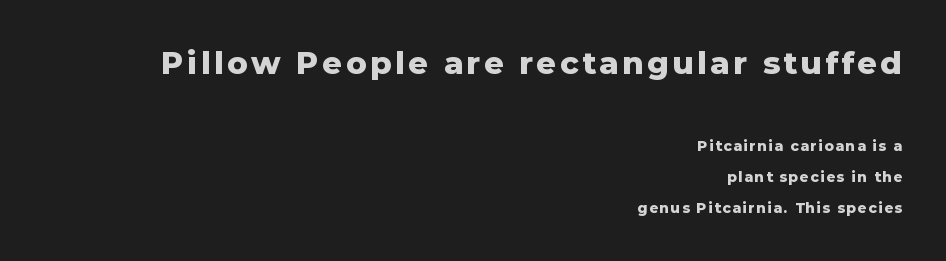
Does the lettering tilt? It doesn't — this is upright. The rendering shows plain stroke endings on the letterforms — a sans-serif design. Is the type bold? Yes — the strokes are clearly thick and heavy. Do the characters align in a grid? No, the font is proportional. Has an underline been added? It has not.
